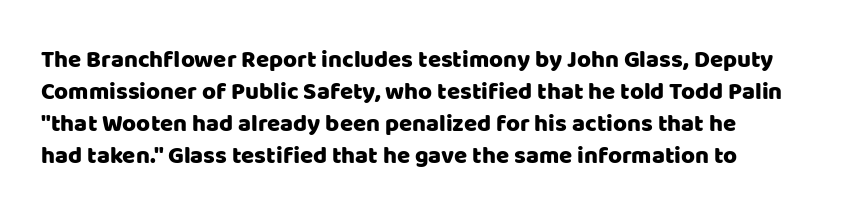
The image shows 24 px text type, upright; set left-aligned, normal line spacing (1.33x), normal letter spacing, not underlined.
